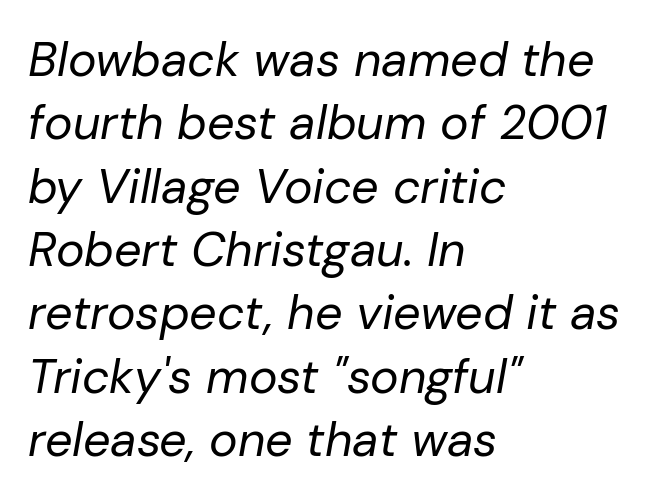
The image shows 48 px regular-weight type, italic (leaning right); set left-aligned, normal line spacing (1.32x), normal letter spacing, not underlined; low stroke contrast and a medium x-height.
